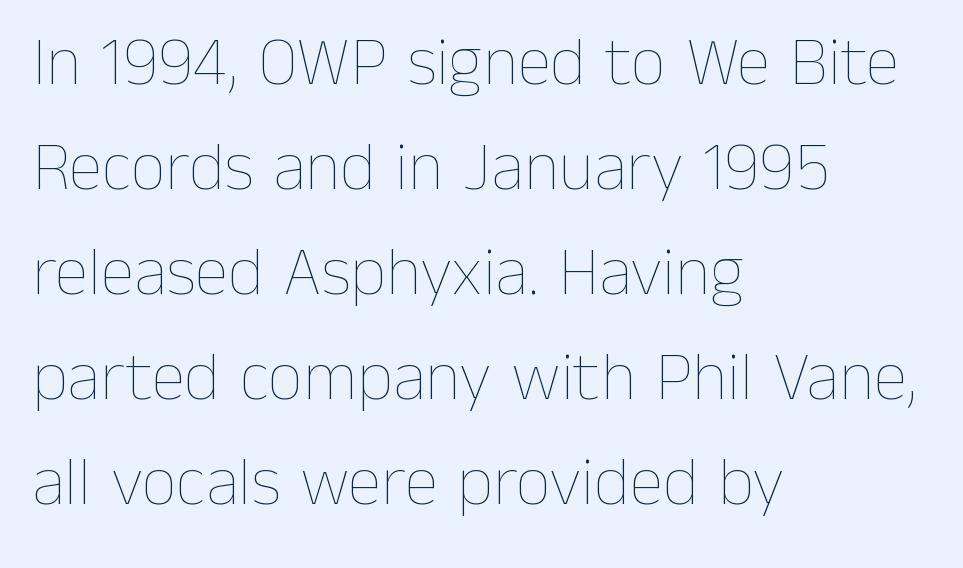
The image shows 69 px thin type, upright; set left-aligned, normal line spacing (1.52x), normal letter spacing, not underlined; low stroke contrast and a medium x-height.
